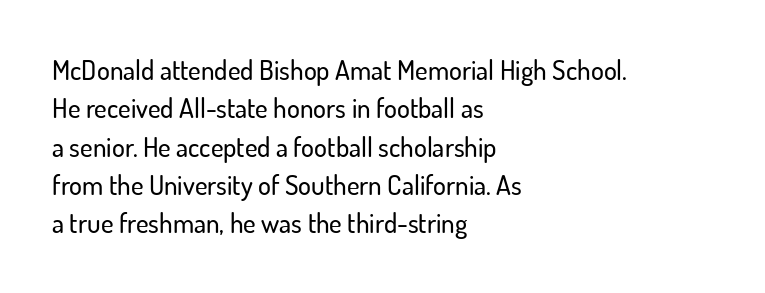
The image shows 27 px text type, upright; set left-aligned, normal line spacing (1.42x), normal letter spacing, not underlined.
